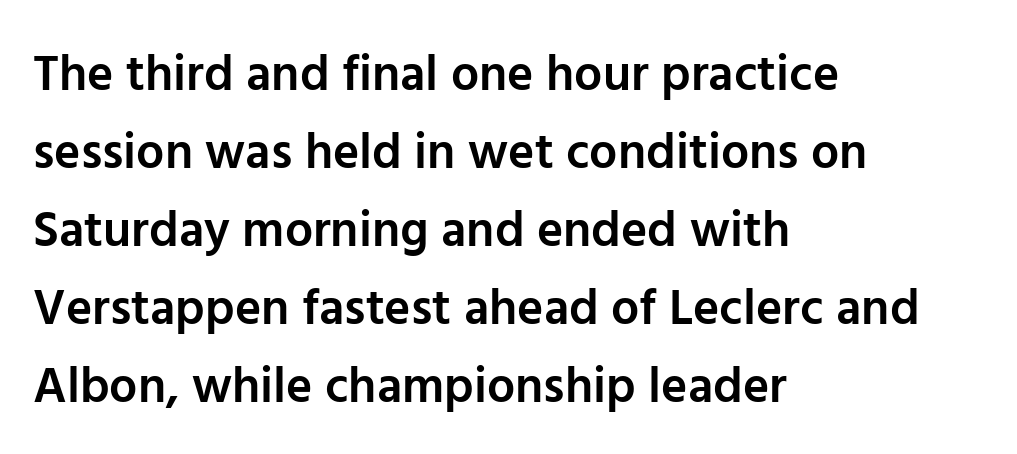
Q: Is the text bold? A: Semi-bold.
Q: Is the text italic (slanted)? A: No, it is upright.
Q: Is the typeface a serif or a sans-serif typeface? A: Sans-serif.
Q: Is the text underlined? A: No.
Q: How is the paragraph aligned? A: Left-aligned.
Q: Is the spacing between letters normal or unusually wide? A: Normal.
Q: Is the spacing between lines tight, normal or loose? A: Normal.
Q: Width (condensed, normal, or wide)? A: Normal.
Q: Stroke contrast? A: Low.
Q: x-height? A: Medium.
Q: Monospaced? A: No.
